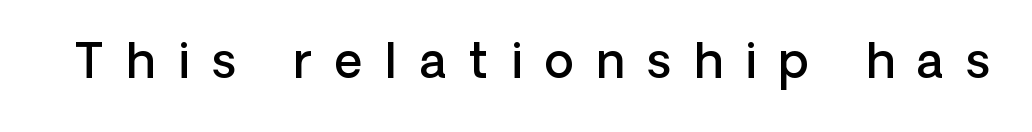
The image shows 48 px semibold sans-serif type, upright; set unusually wide letter spacing (+0.47 em), not underlined; low stroke contrast and a medium x-height.
